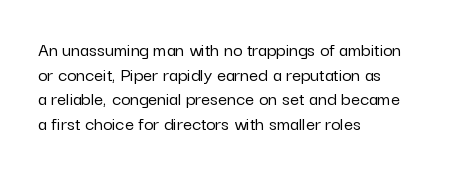
Here the glyphs are tracked normally, forming tight word shapes. The baseline area is clear. Ascenders rise straight up at ninety degrees. These lines stack with their left ends in a neat column.
